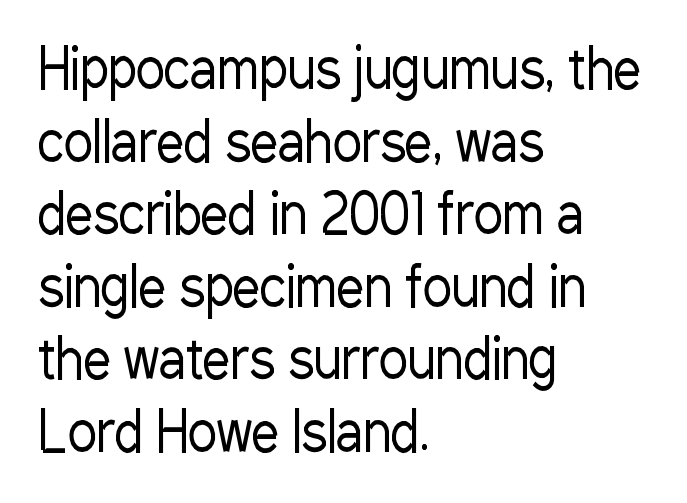
Beneath every word, the page is bare. Serifs: no, the terminals of the letterforms are clean. Short note: letters normally spaced. Looks like regular typesetting: each glyph gets only the width it needs.
